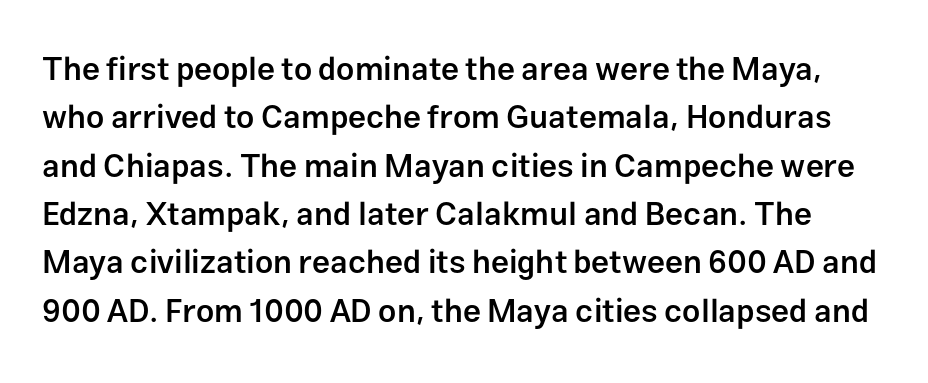
The image shows 32 px semibold sans-serif type, upright; set normal line spacing (1.51x), normal letter spacing, not underlined; low stroke contrast and a medium x-height.
